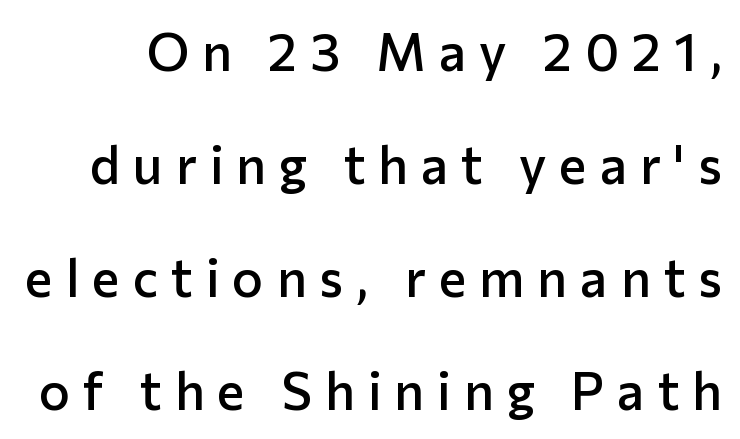
Leading is clearly above the norm, producing a sparse column. Typographic density is moderately raised because the face is semibold. This is sans-serif lettering, the kind often seen on screens and signage. The letters advance in unequal steps, a hallmark of proportional type. Is the letter spacing exaggerated? Yes — the characters are pushed far apart.
